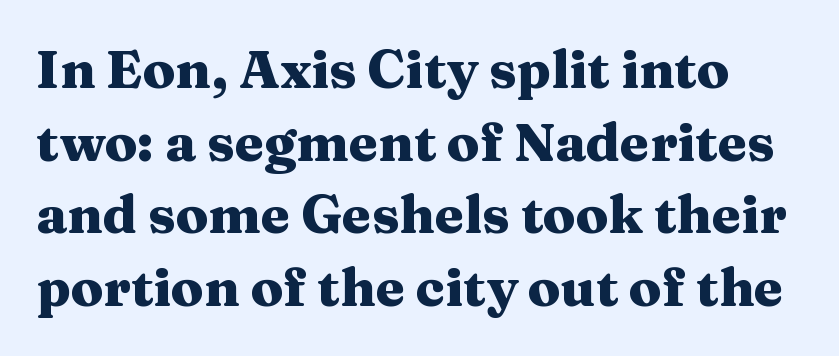
Posture: upright roman. This sample has the flowing, uneven cadence of proportional lettering. Baseline-to-baseline distance is the conventional proportion of letter height. Strong, thick strokes mark this as bold type. The gaps between neighbouring characters are ordinary and unremarkable.
